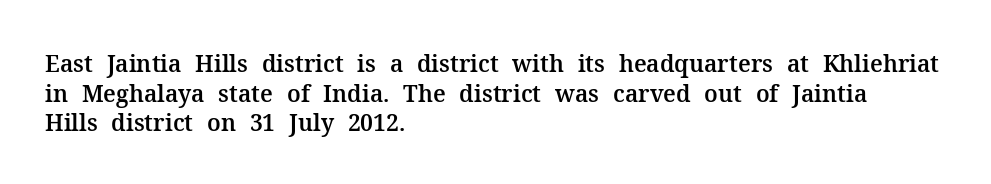
{"italic": "no", "underline": "no", "align": "left", "line_spacing": "normal", "line_spacing_ratio": 1.29, "letter_spacing": "normal", "letter_spacing_em": 0.0, "glyph_px": 23}
